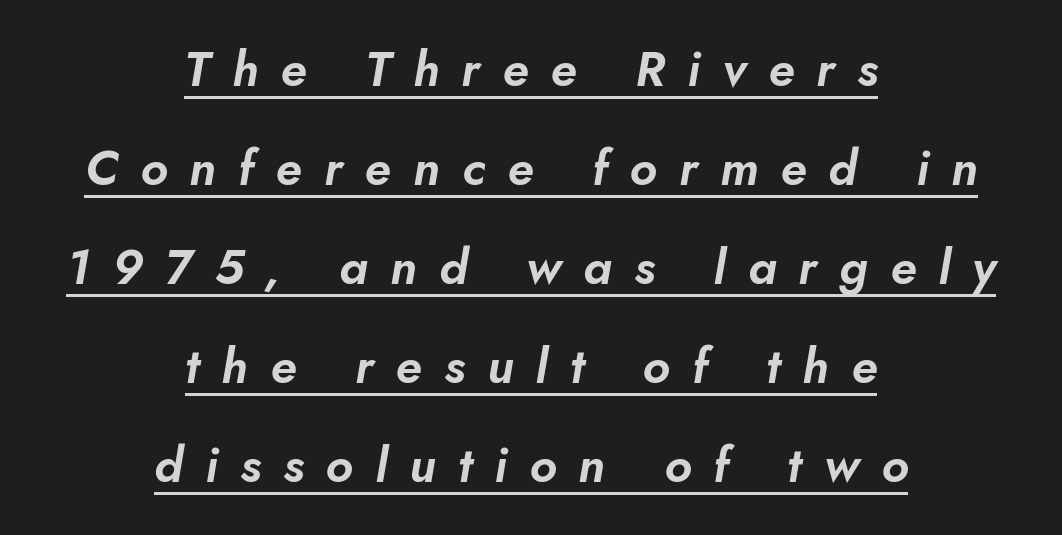
Tracking value appears strongly positive — letters spread wide. Would a proofreader flag this as italicized? Yes. Leading: increased. The letters advance in unequal steps, a hallmark of proportional type.
